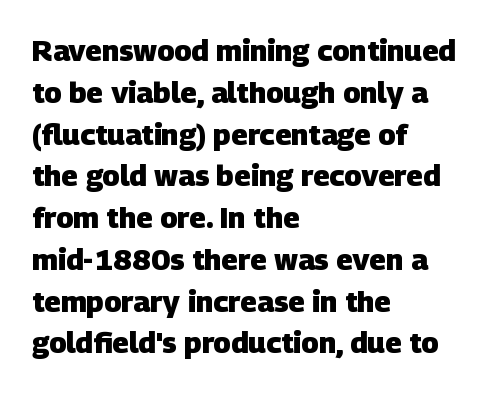
The image shows 29 px heavy sans-serif type; set left-aligned, normal line spacing (1.44x), normal letter spacing, not underlined; low stroke contrast and a large x-height.
